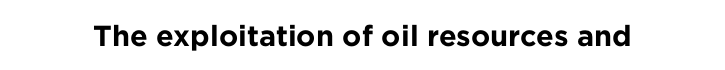
The image shows 29 px bold sans-serif type, upright; set normal letter spacing, not underlined; low stroke contrast and a medium x-height.
